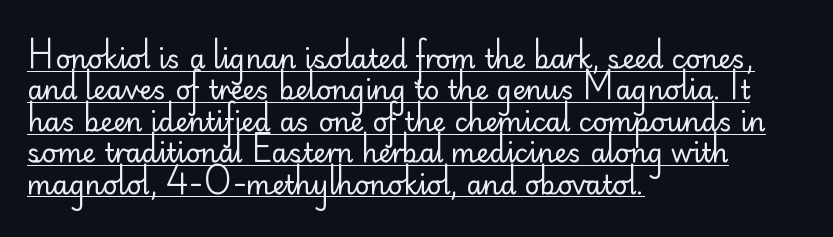
{"italic": "no", "bold": "no", "underline": "yes", "align": "left", "line_spacing_ratio": 1.21, "letter_spacing": "normal", "letter_spacing_em": 0.0, "glyph_px": 26}
